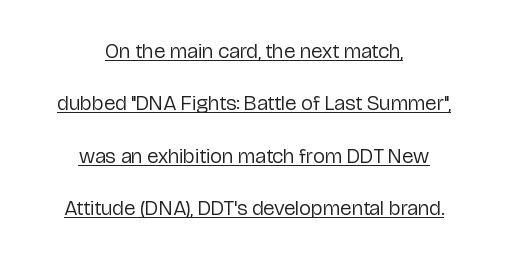
The image shows 21 px text type, upright; set centered, loose line spacing (2.49x), normal letter spacing, underlined.
